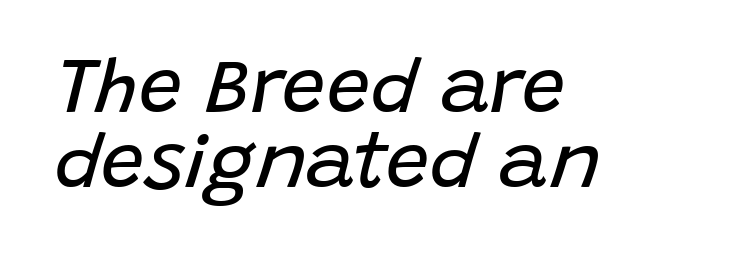
The image shows 77 px regular-weight type, italic (leaning right); set left-aligned, tight line spacing (0.98x), normal letter spacing, not underlined; low stroke contrast and a large x-height.
